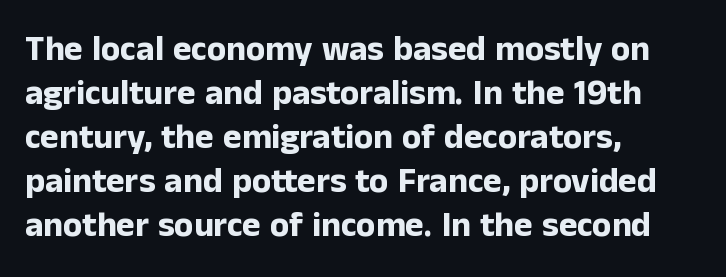
This sample uses plain, unmodified letter spacing. In terms of weight, the rendering is a true, heavy bold. Has an underline been added? It has not. Characters remain perfectly vertical along every line.
